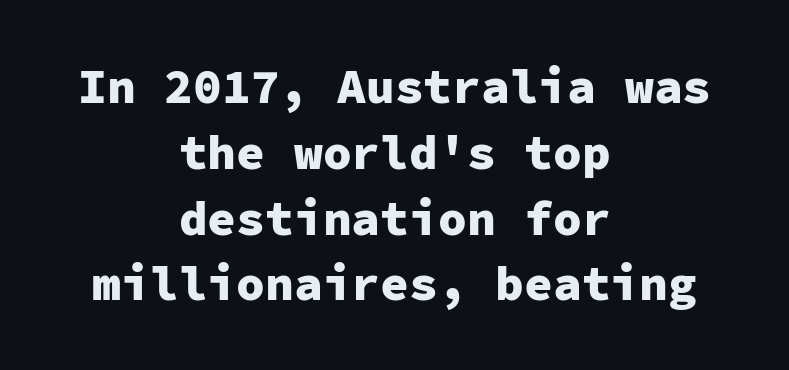
Q: Is the text bold? A: Yes.
Q: Is the text italic (slanted)? A: No, it is upright.
Q: Is the typeface a serif or a sans-serif typeface? A: Sans-serif.
Q: Is the text underlined? A: No.
Q: How is the paragraph aligned? A: Centered.
Q: Is the spacing between letters normal or unusually wide? A: Normal.
Q: Is the spacing between lines tight, normal or loose? A: Normal.
Q: Width (condensed, normal, or wide)? A: Normal.
Q: Stroke contrast? A: Low.
Q: x-height? A: Medium.
Q: Monospaced? A: Yes.
